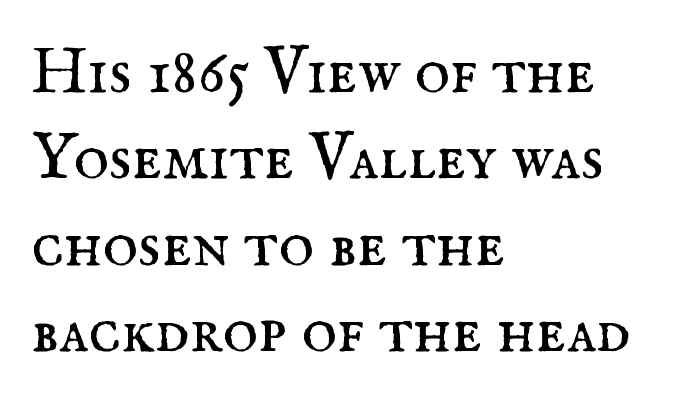
Line beginnings align vertically; line endings do not. The rendering keeps characters at their native spacing. Just letters on the line, the space beneath them empty. Varying glyph widths throughout — classic text-font behaviour. The rendering uses a moderate line-height, typical for paragraphs.
